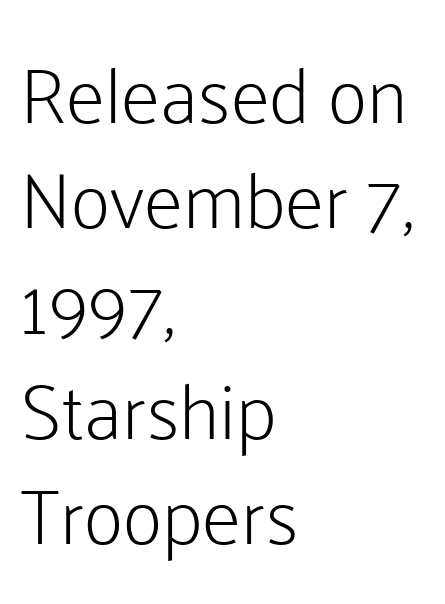
The image shows 78 px light sans-serif type, upright; set left-aligned, normal line spacing (1.35x), normal letter spacing, not underlined; low stroke contrast and a medium x-height.
